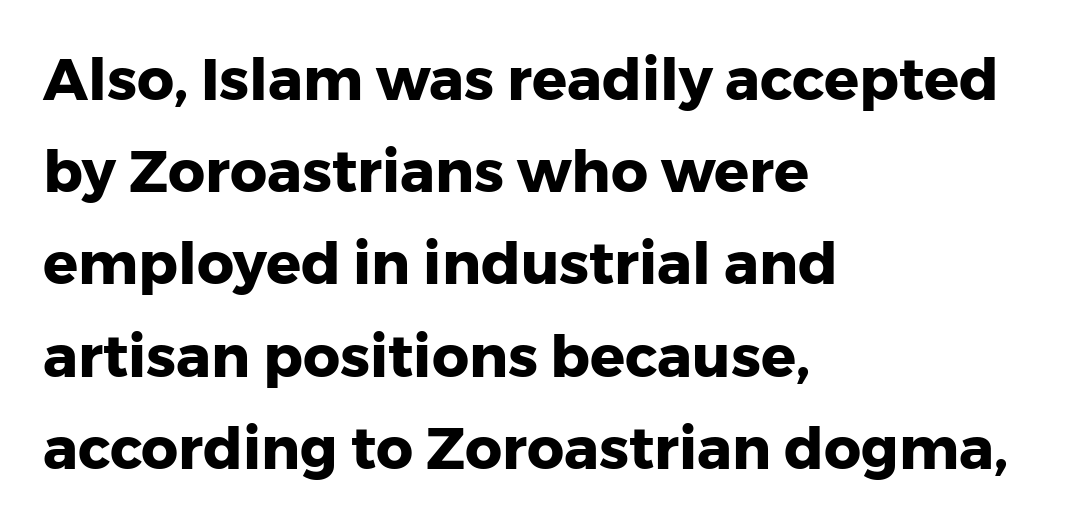
{"serif": "no", "italic": "no", "bold": "yes", "weight": "heavy", "width": "normal", "stroke_contrast": "low", "x_height": "medium", "monospaced": "no", "underline": "no", "align": "left", "line_spacing": "normal", "line_spacing_ratio": 1.59, "letter_spacing": "normal", "letter_spacing_em": 0.0, "glyph_px": 58}
